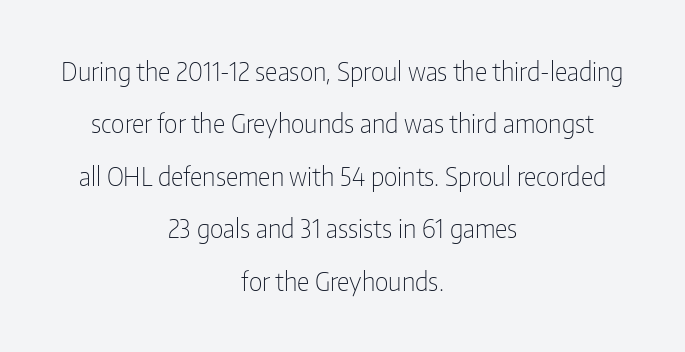
Q: Is the text bold? A: No.
Q: Is the text italic (slanted)? A: No, it is upright.
Q: Is the text underlined? A: No.
Q: How is the paragraph aligned? A: Centered.
Q: Is the spacing between letters normal or unusually wide? A: Normal.
Q: Is the spacing between lines tight, normal or loose? A: Loose.
